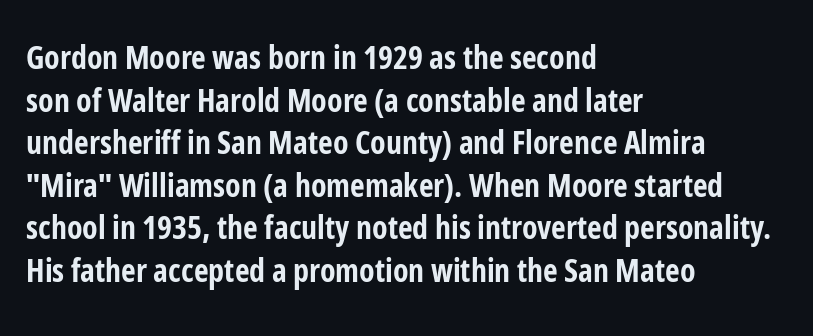
Q: Is the text bold? A: Yes.
Q: Is the text italic (slanted)? A: No, it is upright.
Q: Is the typeface a serif or a sans-serif typeface? A: Sans-serif.
Q: Is the text underlined? A: No.
Q: How is the paragraph aligned? A: Left-aligned.
Q: Is the spacing between letters normal or unusually wide? A: Normal.
Q: Is the spacing between lines tight, normal or loose? A: Normal.
Q: Width (condensed, normal, or wide)? A: Condensed.
Q: Stroke contrast? A: Low.
Q: x-height? A: Medium.
Q: Monospaced? A: No.
